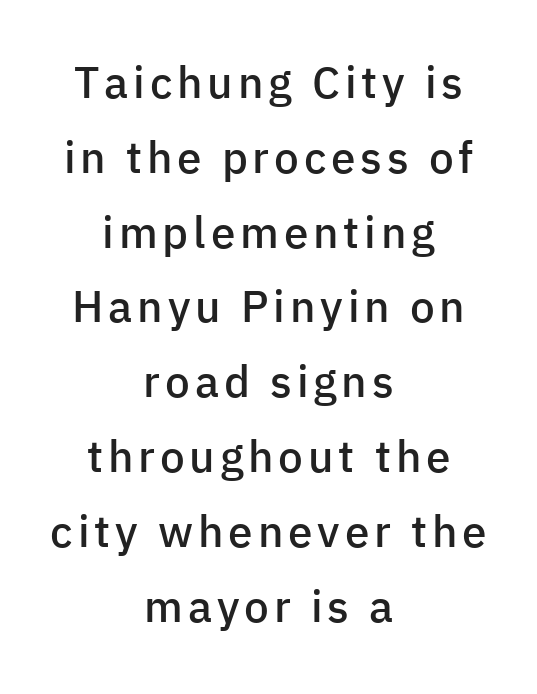
The image shows 44 px semibold sans-serif type, upright; set centered, normal line spacing (1.7x), not underlined; low stroke contrast and a medium x-height.
